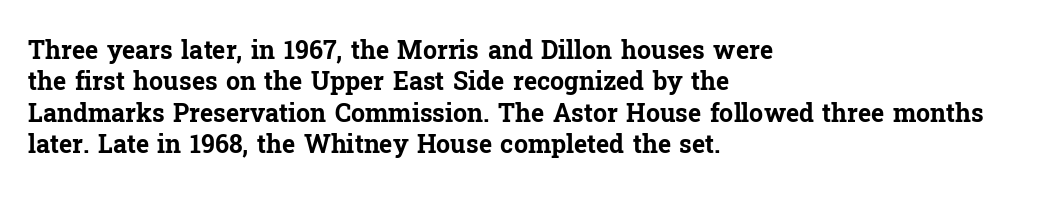
The image shows 25 px bold type, upright; set left-aligned, normal line spacing (1.26x), normal letter spacing, not underlined.
